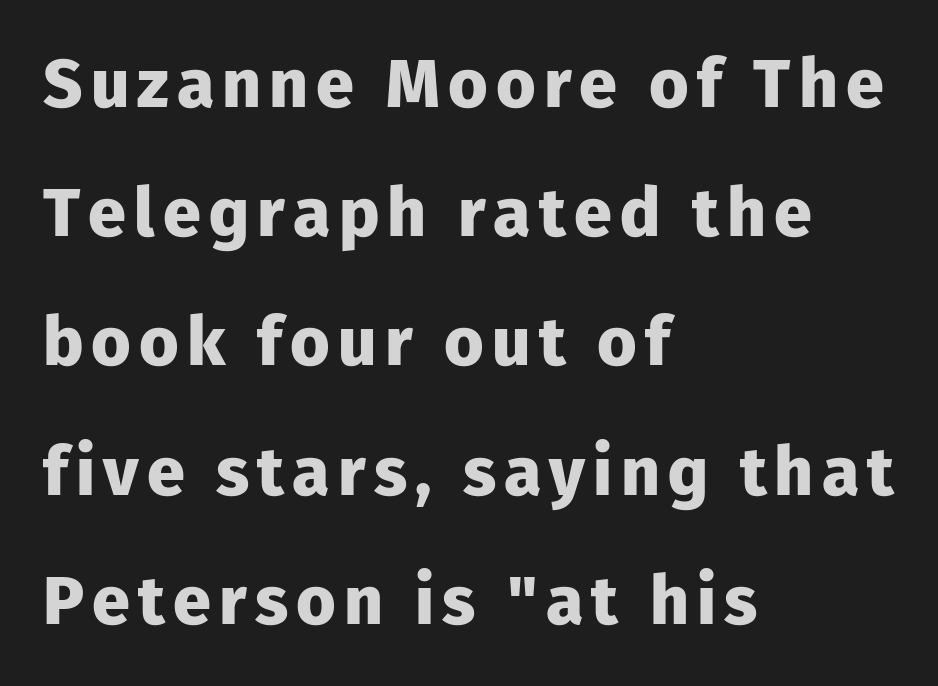
The image shows 68 px heavy sans-serif type, upright; set left-aligned, loose line spacing (1.9x), not underlined; low stroke contrast and a medium x-height.
